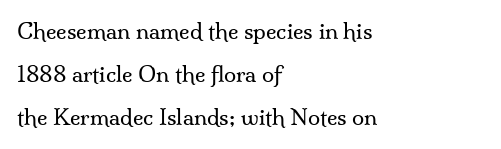
No heavy texture on the line: the type isn't bold. A clean baseline with only descenders dipping below it. Words appear dense and cohesive because spacing is normal. This block would shrink considerably if given ordinary leading; it's expanded now. Does the lettering tilt? It doesn't — this is upright.
